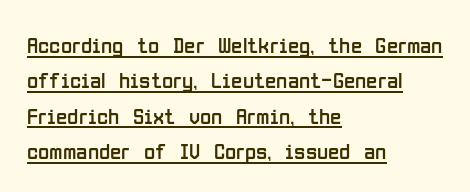
The image shows 23 px text type, upright; set left-aligned, normal line spacing (1.54x), normal letter spacing, underlined.
